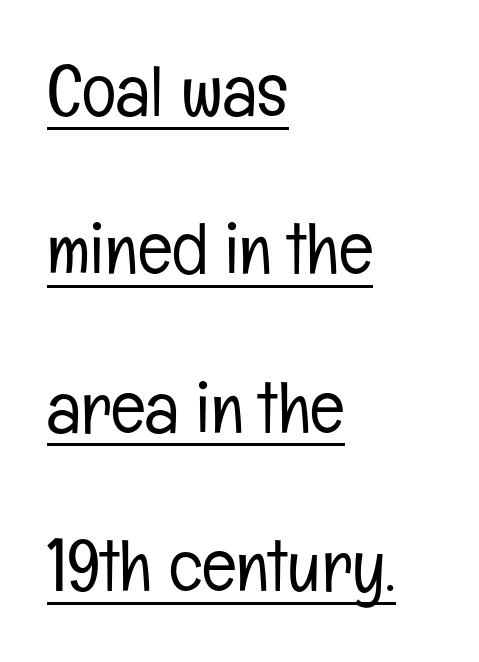
The image shows 72 px light, condensed sans-serif type, upright; set left-aligned, loose line spacing (2.2x), normal letter spacing, underlined; low stroke contrast and a medium x-height.
